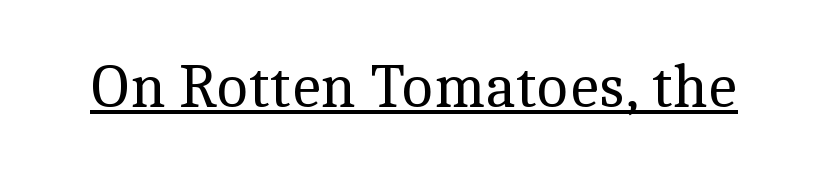
Q: Is the text bold? A: No.
Q: Is the text italic (slanted)? A: No, it is upright.
Q: Is the typeface a serif or a sans-serif typeface? A: Serif.
Q: Is the text underlined? A: Yes.
Q: Is the spacing between letters normal or unusually wide? A: Normal.
Q: Width (condensed, normal, or wide)? A: Normal.
Q: x-height? A: Medium.
Q: Monospaced? A: No.
